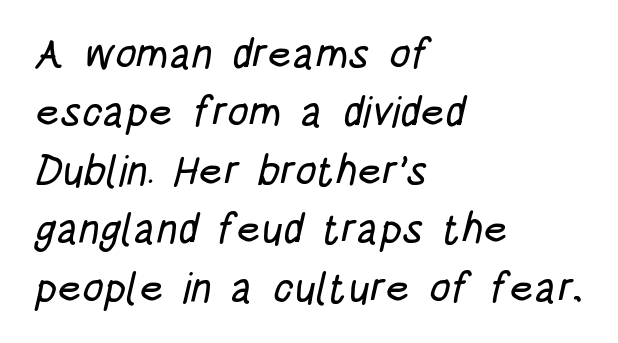
{"serif": "no", "width": "condensed", "stroke_contrast": "low", "x_height": "large", "monospaced": "no", "underline": "no", "align": "left", "line_spacing": "normal", "line_spacing_ratio": 1.39, "letter_spacing": "normal", "letter_spacing_em": 0.0, "glyph_px": 42}
